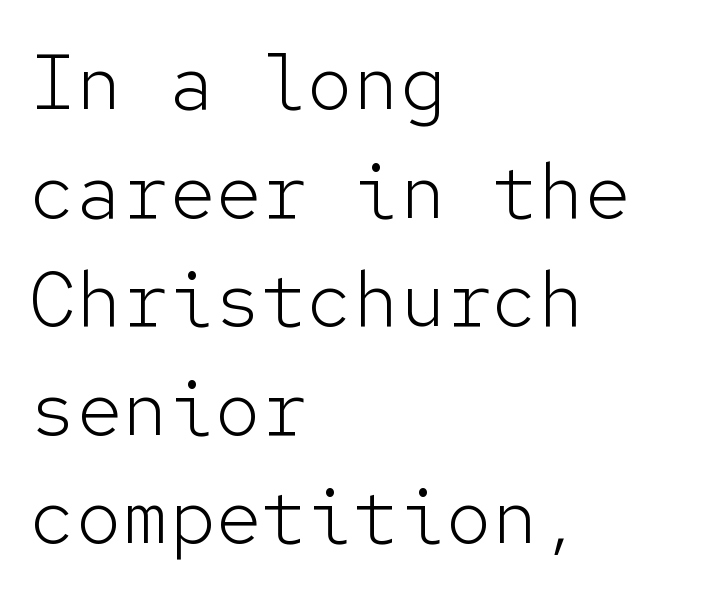
{"serif": "no", "italic": "no", "bold": "no", "weight": "light", "width": "normal", "stroke_contrast": "low", "x_height": "medium", "monospaced": "yes", "underline": "no", "align": "left", "line_spacing": "normal", "line_spacing_ratio": 1.41, "letter_spacing": "normal", "letter_spacing_em": 0.0, "glyph_px": 77}
